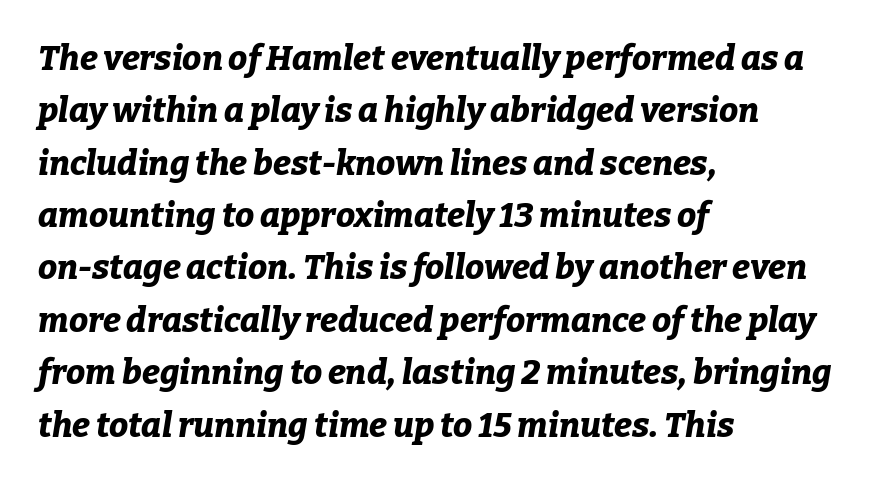
Spacing verdict: proportional, widths tailored to each character. Words float on clear page, feet unadorned. The line texture is even and compact thanks to regular tracking. Leftover space on each line is placed entirely after the last word. If you measured baseline to baseline, you'd find a middling distance. Emphasis by weight is at full strength: bold.
